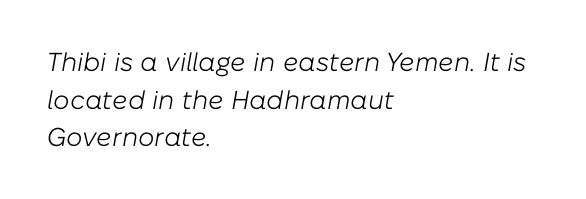
Q: Is the text bold? A: No.
Q: Is the text italic (slanted)? A: Yes, it leans right by about 10 degrees.
Q: Is the text underlined? A: No.
Q: How is the paragraph aligned? A: Left-aligned.
Q: Is the spacing between letters normal or unusually wide? A: Normal.
Q: Is the spacing between lines tight, normal or loose? A: Normal.
